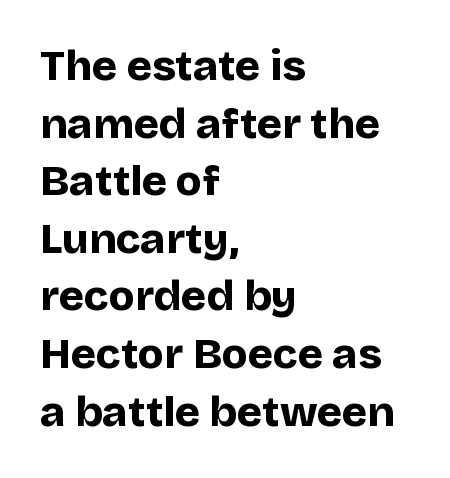
Q: Is the text bold? A: Yes.
Q: Is the text italic (slanted)? A: No, it is upright.
Q: Is the typeface a serif or a sans-serif typeface? A: Sans-serif.
Q: Is the text underlined? A: No.
Q: How is the paragraph aligned? A: Left-aligned.
Q: Is the spacing between letters normal or unusually wide? A: Normal.
Q: Is the spacing between lines tight, normal or loose? A: Normal.
Q: Width (condensed, normal, or wide)? A: Normal.
Q: Stroke contrast? A: Low.
Q: x-height? A: Large.
Q: Monospaced? A: No.
